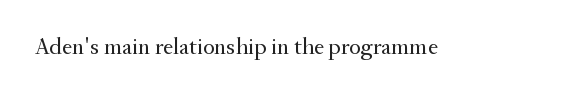
The image shows 24 px text type, upright; set normal letter spacing, not underlined.
